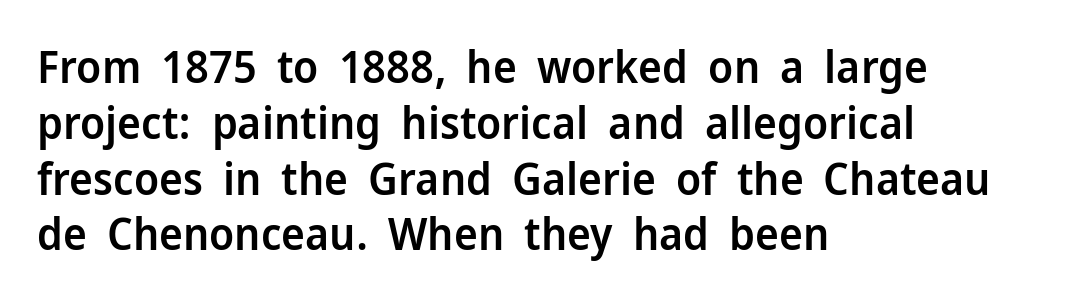
The image shows 45 px semibold sans-serif type, upright; set left-aligned, line spacing 1.24x, normal letter spacing, not underlined; low stroke contrast and a medium x-height.
